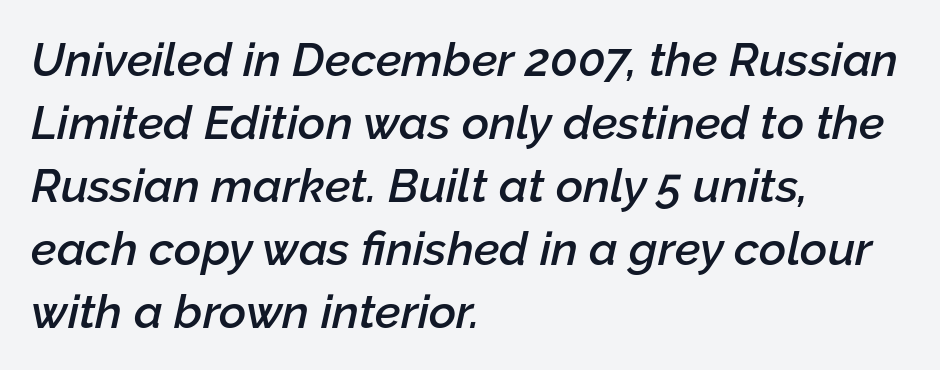
The image shows 47 px semibold type, italic (leaning right); set left-aligned, normal line spacing (1.34x), normal letter spacing, not underlined; low stroke contrast and a medium x-height.
